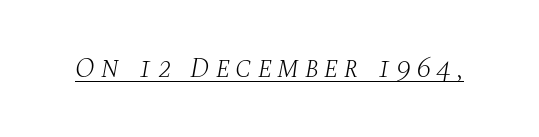
The image shows 29 px light serif type, italic (leaning right); set underlined; medium stroke contrast and a large x-height.
